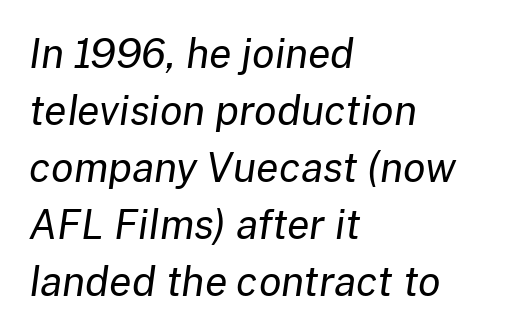
The image shows 41 px regular-weight type, italic (leaning right); set left-aligned, normal line spacing (1.39x), normal letter spacing, not underlined; low stroke contrast and a medium x-height.
